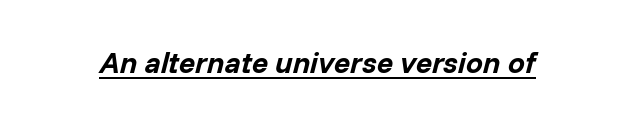
I'd describe the lettering as bold — thick and assertive. The words here are underlined. Tracking value appears to be zero — textbook default spacing. Proportional: the letters do not fall into vertical columns. In terms of posture, this sample is oblique.
